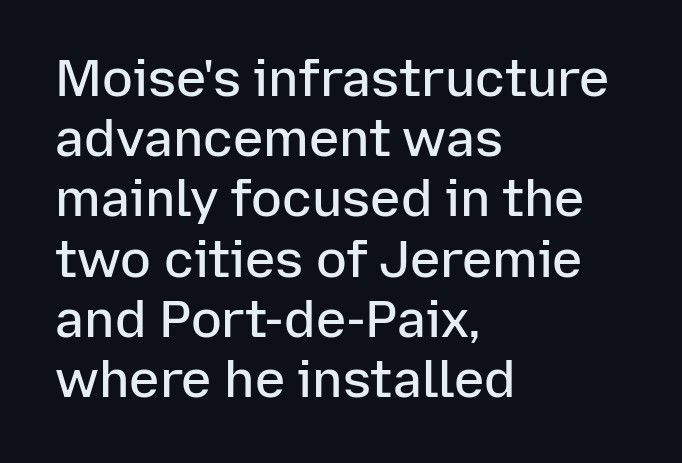
Q: Is the text bold? A: Semi-bold.
Q: Is the text italic (slanted)? A: No, it is upright.
Q: Is the typeface a serif or a sans-serif typeface? A: Sans-serif.
Q: Is the text underlined? A: No.
Q: How is the paragraph aligned? A: Left-aligned.
Q: Is the spacing between letters normal or unusually wide? A: Normal.
Q: Width (condensed, normal, or wide)? A: Normal.
Q: Stroke contrast? A: Low.
Q: x-height? A: Medium.
Q: Monospaced? A: No.
